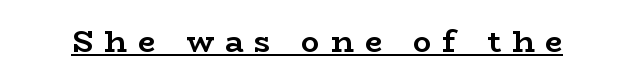
The image shows 31 px semibold, wide serif type, upright; set unusually wide letter spacing (+0.35 em), underlined; low stroke contrast and a medium x-height.
